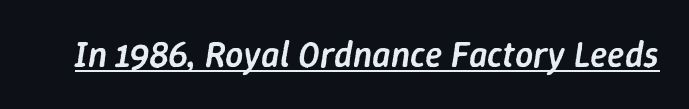
{"italic": "yes", "lean": "right", "slant_degrees": 9, "bold": "semi", "weight": "semibold", "width": "normal", "stroke_contrast": "low", "x_height": "medium", "monospaced": "no", "underline": "yes", "letter_spacing": "normal", "letter_spacing_em": 0.0, "glyph_px": 36}
